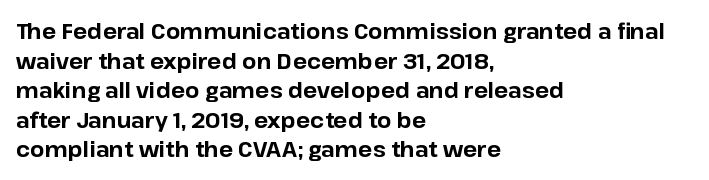
The image shows 21 px bold type, upright; set left-aligned, normal line spacing (1.41x), normal letter spacing, not underlined.
